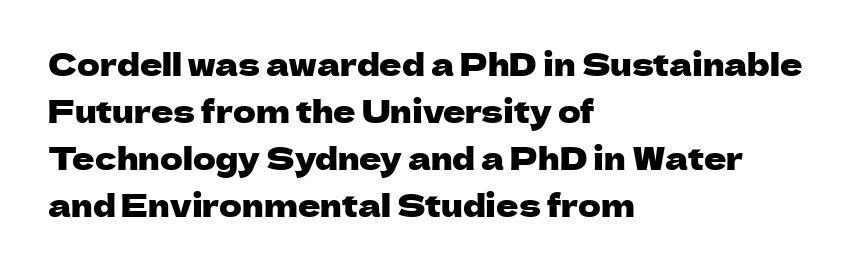
Notice how the stems are strictly vertical — no italics here. Nope, no serifs anywhere on these letters. The rows are spaced the way most documents space them. Glyph-to-glyph distance matches everyday printed text. The face used here is proportionally spaced, like ordinary book or web type.
